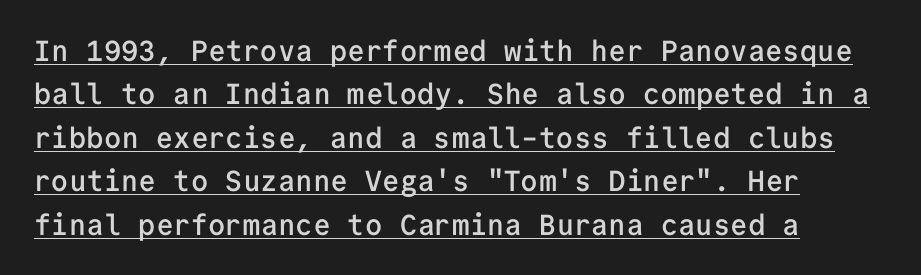
Which margin do the lines hug? The left one — the right edge is uneven. The sample has been set in demibold, a notch under bold. The typesetter has applied underlining to the passage shown. Tall strokes in this sample are plumb rather than angled. Fixed-width glyphs throughout — classic coding-font behaviour.
